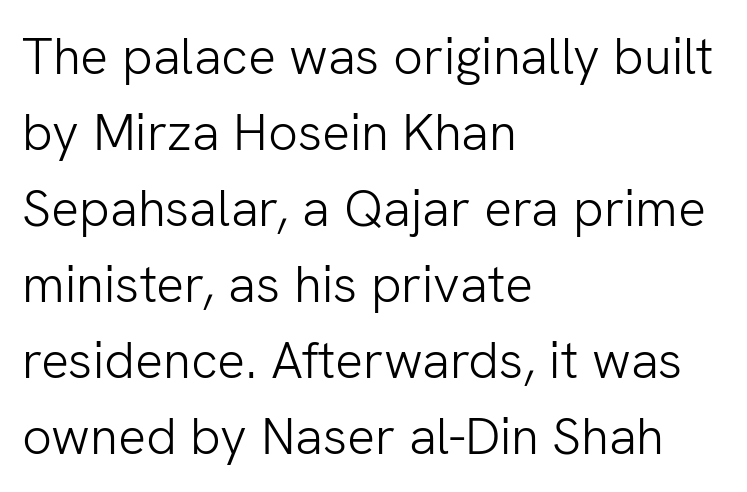
{"serif": "no", "italic": "no", "bold": "no", "weight": "light", "width": "normal", "stroke_contrast": "low", "x_height": "medium", "monospaced": "no", "underline": "no", "align": "left", "line_spacing": "normal", "line_spacing_ratio": 1.46, "letter_spacing": "normal", "letter_spacing_em": 0.0, "glyph_px": 52}
